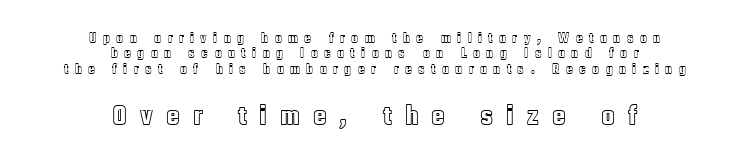
Q: Is the text italic (slanted)? A: No, it is upright.
Q: Is the text underlined? A: No.
Q: How is the paragraph aligned? A: Centered.
Q: Is the spacing between letters normal or unusually wide? A: Unusually wide.
Q: Is the spacing between lines tight, normal or loose? A: Tight.
Q: Which block of text is set in a larger size, the first (top) or the second (bottom)? A: The second (bottom) one.
Q: Width (condensed, normal, or wide)? A: Condensed.
Q: x-height? A: Large.
Q: Monospaced? A: No.
